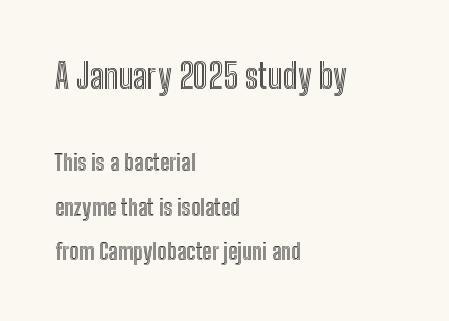
The image shows 34 px condensed type, upright; set left-aligned, loose line spacing (1.94x), normal letter spacing, not underlined; the first (top) block is 1.48x larger; a medium x-height.
